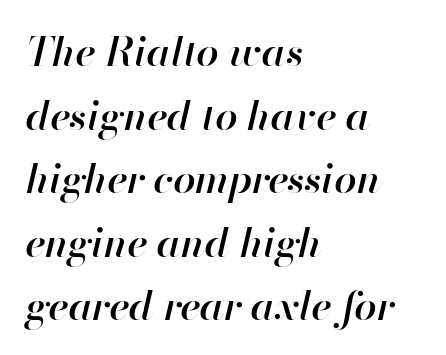
Character widths vary here, with narrow letters taking less room than wide ones. The ragged edge is on the right, which tells us the setting is flush left. Short note: letters normally spaced. On the weight axis this lands at semibold, roughly 600. The area under the type is left untouched.
